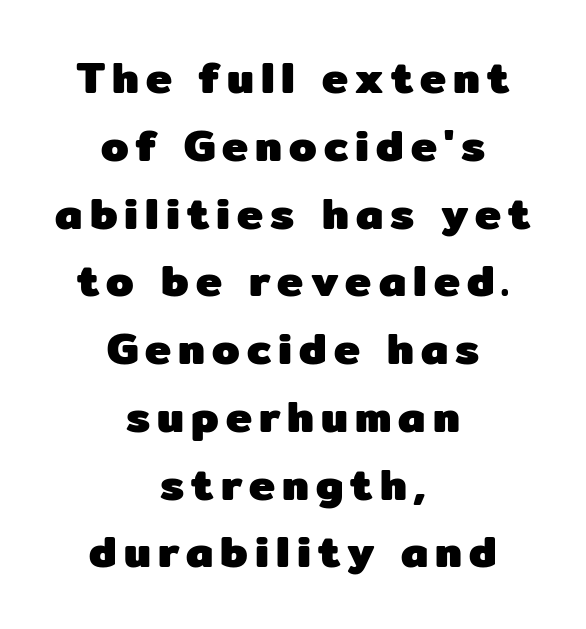
{"serif": "no", "italic": "no", "bold": "yes", "weight": "heavy", "width": "normal", "stroke_contrast": "low", "x_height": "medium", "monospaced": "no", "underline": "no", "align": "center", "line_spacing": "normal", "line_spacing_ratio": 1.54, "glyph_px": 44}
